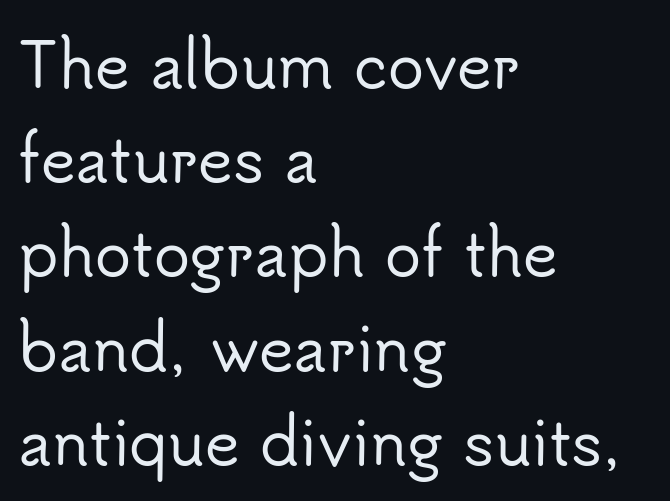
Compared with typical paragraphs, the rows here are spaced about the same. This sample has the flowing, uneven cadence of proportional lettering. Unlike italic type, these characters show no tilt at all. The rag falls on the right side of this text block.
